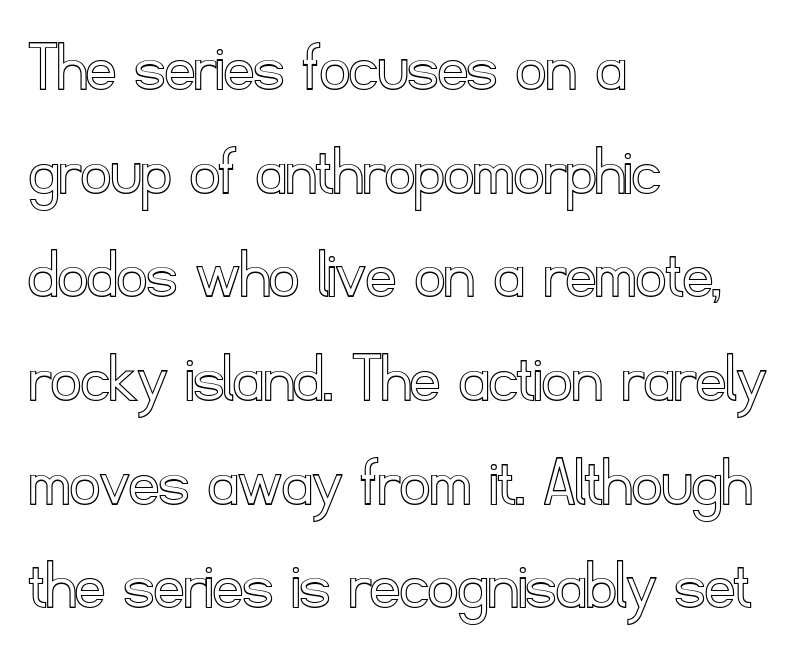
Tall strokes in this sample are plumb rather than angled. Varying glyph widths throughout — classic text-font behaviour. The zone under the glyphs is completely vacant. Line beginnings align vertically; line endings do not. Normally led — the rows are evenly, conventionally spaced. The letterforms sit shoulder to shoulder at normal distance.
